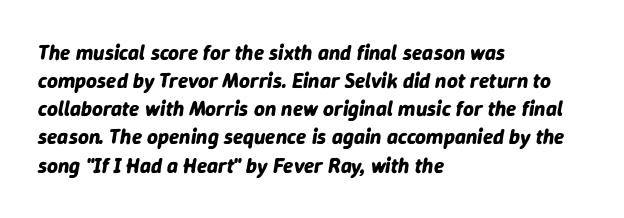
{"italic": "yes", "lean": "right", "slant_degrees": 9, "bold": "yes", "underline": "no", "align": "left", "line_spacing": "normal", "line_spacing_ratio": 1.34, "letter_spacing": "normal", "letter_spacing_em": 0.0, "glyph_px": 21}
